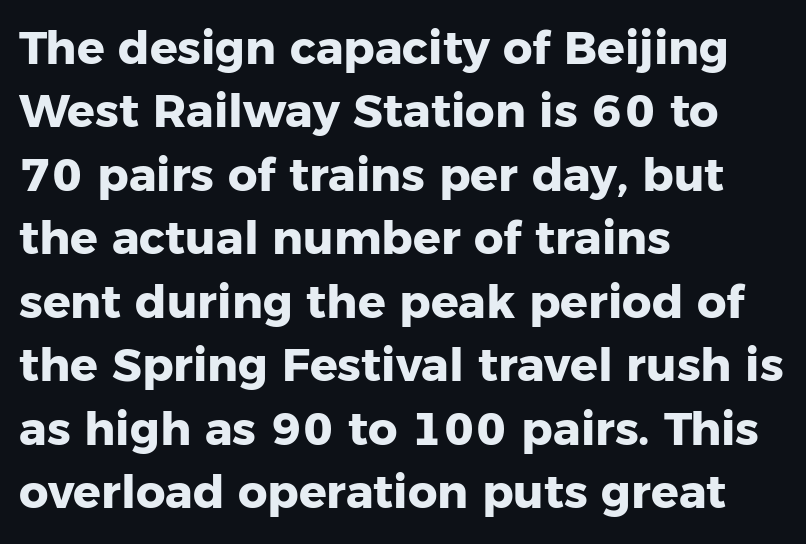
Q: Is the text bold? A: Yes.
Q: Is the text italic (slanted)? A: No, it is upright.
Q: Is the typeface a serif or a sans-serif typeface? A: Sans-serif.
Q: Is the text underlined? A: No.
Q: How is the paragraph aligned? A: Left-aligned.
Q: Is the spacing between letters normal or unusually wide? A: Normal.
Q: Is the spacing between lines tight, normal or loose? A: Normal.
Q: Width (condensed, normal, or wide)? A: Normal.
Q: Stroke contrast? A: Low.
Q: x-height? A: Medium.
Q: Monospaced? A: No.
